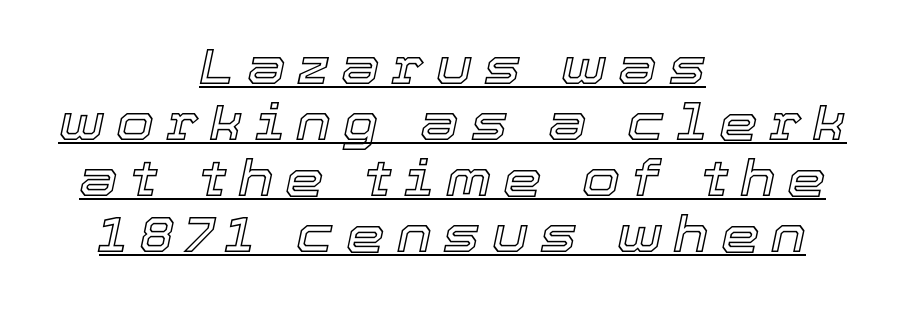
The rag falls on both sides of this text block equally. A baseline rule has been typeset under these characters. Varying glyph widths throughout — classic text-font behaviour. One glance says dense: line gaps are narrower than usual.
